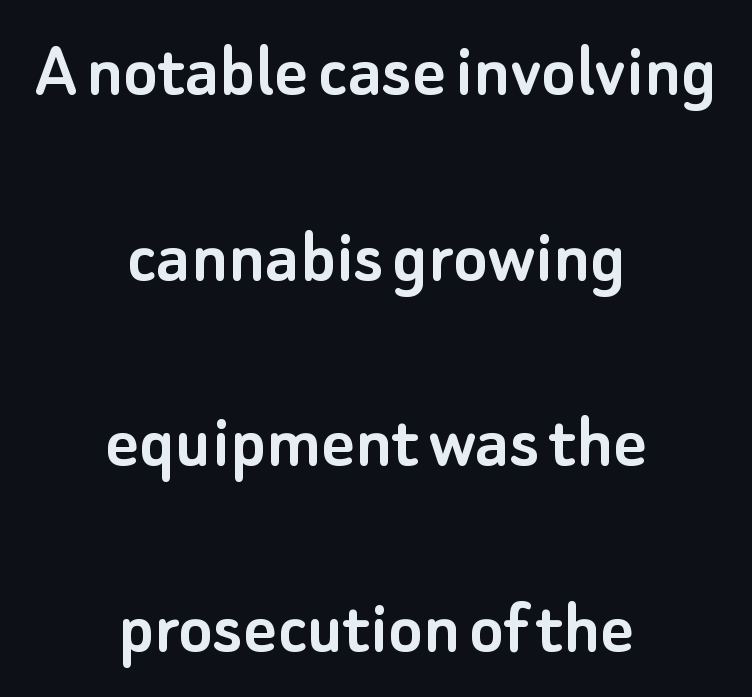
The image shows 80 px sans-serif type, upright; set centered, loose line spacing (2.32x), normal letter spacing, not underlined; low stroke contrast and a small x-height.
